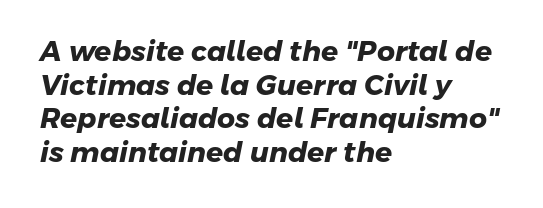
Nope, no serifs anywhere on these letters. Default kerning and tracking; the words read as compact shapes. This sample has the flowing, uneven cadence of proportional lettering. Casual observation: everything's shoved over to the left. Typesetter's note: full bold, strokes at maximum text heaviness.
